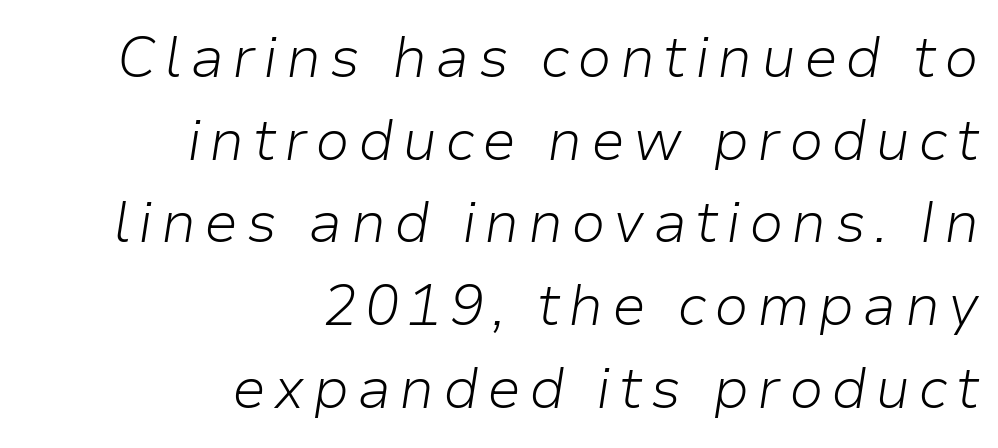
Q: Is the text bold? A: No.
Q: Is the text italic (slanted)? A: Yes, it leans right by about 9 degrees.
Q: Is the text underlined? A: No.
Q: How is the paragraph aligned? A: Right-aligned.
Q: Is the spacing between lines tight, normal or loose? A: Normal.
Q: Width (condensed, normal, or wide)? A: Normal.
Q: Stroke contrast? A: Low.
Q: x-height? A: Medium.
Q: Monospaced? A: No.
